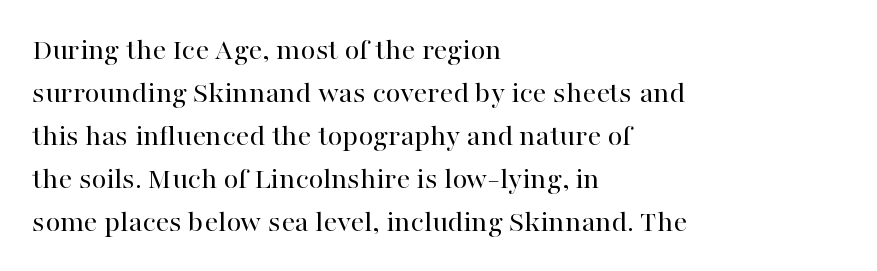
The image shows 31 px regular-weight serif type, upright; set left-aligned, normal line spacing (1.39x), normal letter spacing, not underlined; high stroke contrast and a medium x-height.
